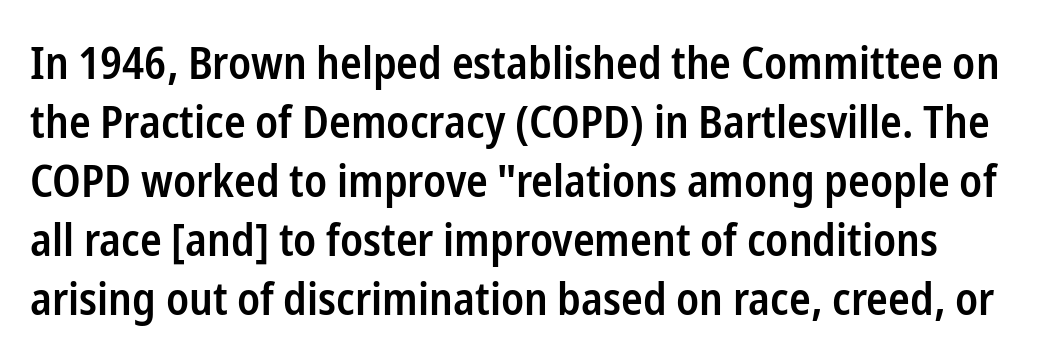
The image shows 45 px semibold, condensed sans-serif type, upright; set normal line spacing (1.31x), normal letter spacing, not underlined; low stroke contrast and a medium x-height.
